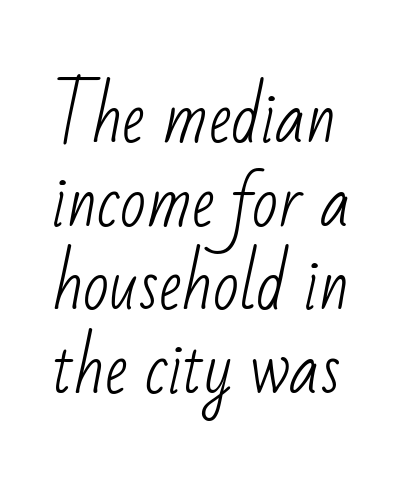
Q: Is the text bold? A: No.
Q: Is the typeface a serif or a sans-serif typeface? A: Sans-serif.
Q: Is the text underlined? A: No.
Q: Is the spacing between letters normal or unusually wide? A: Normal.
Q: Width (condensed, normal, or wide)? A: Condensed.
Q: Stroke contrast? A: Low.
Q: x-height? A: Small.
Q: Monospaced? A: No.
